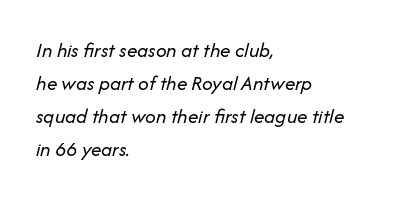
Q: Is the text bold? A: No.
Q: Is the text italic (slanted)? A: Yes, it leans right by about 14 degrees.
Q: Is the text underlined? A: No.
Q: How is the paragraph aligned? A: Left-aligned.
Q: Is the spacing between letters normal or unusually wide? A: Normal.
Q: Is the spacing between lines tight, normal or loose? A: Normal.
